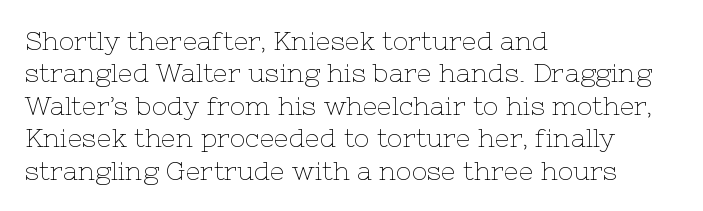
Line spacing here is normal. Nobody touched the tracking dial on this one. Quick note: underline off. Designer's note — italics off, roman on. The lines are quadded left.
